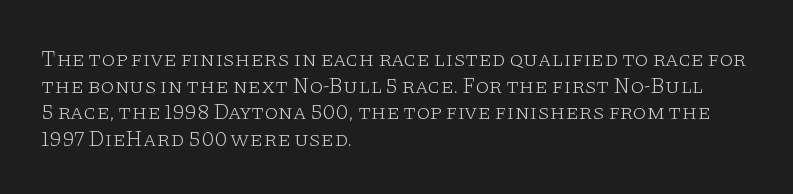
Q: Is the text bold? A: No.
Q: Is the text italic (slanted)? A: No, it is upright.
Q: Is the text underlined? A: No.
Q: How is the paragraph aligned? A: Left-aligned.
Q: Is the spacing between letters normal or unusually wide? A: Normal.
